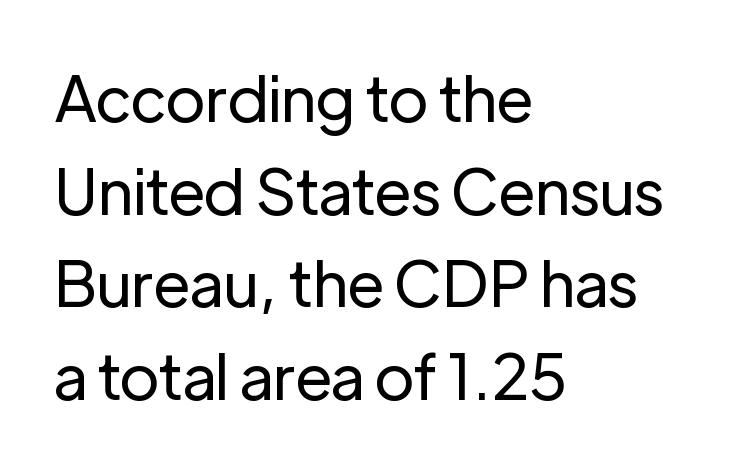
Q: Is the text bold? A: No.
Q: Is the text italic (slanted)? A: No, it is upright.
Q: Is the typeface a serif or a sans-serif typeface? A: Sans-serif.
Q: Is the text underlined? A: No.
Q: How is the paragraph aligned? A: Left-aligned.
Q: Is the spacing between letters normal or unusually wide? A: Normal.
Q: Is the spacing between lines tight, normal or loose? A: Normal.
Q: Width (condensed, normal, or wide)? A: Normal.
Q: Stroke contrast? A: Low.
Q: x-height? A: Medium.
Q: Monospaced? A: No.
